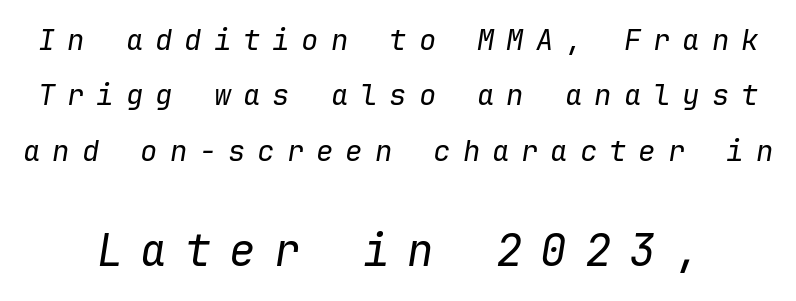
Q: Is the text bold? A: No.
Q: Is the text italic (slanted)? A: Yes, it leans right by about 9 degrees.
Q: Is the text underlined? A: No.
Q: Is the spacing between letters normal or unusually wide? A: Unusually wide.
Q: Is the spacing between lines tight, normal or loose? A: Loose.
Q: Which block of text is set in a larger size, the first (top) or the second (bottom)? A: The second (bottom) one.
Q: Width (condensed, normal, or wide)? A: Normal.
Q: Stroke contrast? A: Low.
Q: x-height? A: Medium.
Q: Monospaced? A: Yes.
